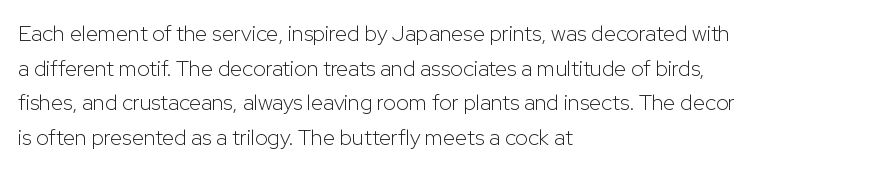
{"italic": "no", "bold": "no", "underline": "no", "align": "left", "line_spacing": "normal", "line_spacing_ratio": 1.57, "letter_spacing": "normal", "letter_spacing_em": 0.0, "glyph_px": 22}
